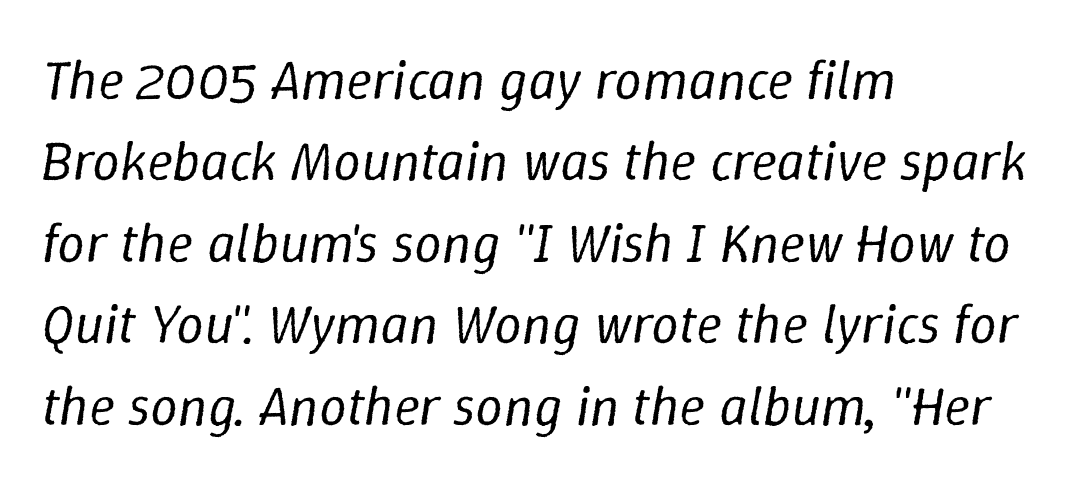
The block of text has a typical density, with ordinary space between rows. Each line starts at the same left margin while the right side varies. Nobody touched the tracking dial on this one. Proportional: the letters do not fall into vertical columns.
